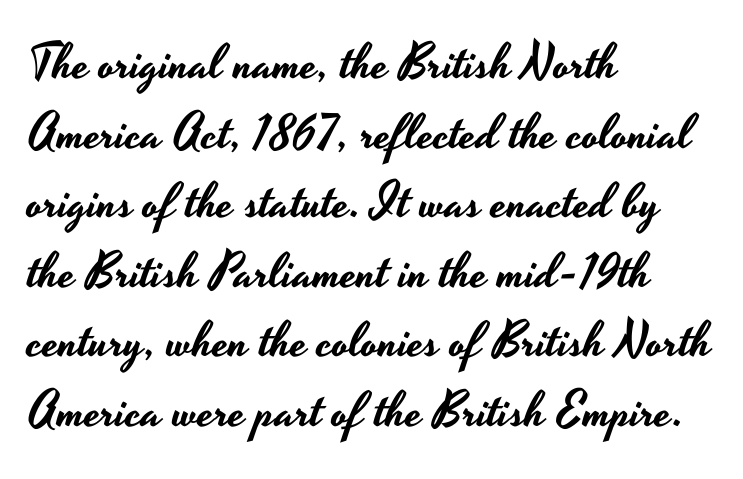
Q: Is the text italic (slanted)? A: Yes.
Q: Is the typeface a serif or a sans-serif typeface? A: Sans-serif.
Q: Is the text underlined? A: No.
Q: How is the paragraph aligned? A: Left-aligned.
Q: Is the spacing between letters normal or unusually wide? A: Normal.
Q: Is the spacing between lines tight, normal or loose? A: Normal.
Q: Width (condensed, normal, or wide)? A: Wide.
Q: Stroke contrast? A: Low.
Q: x-height? A: Small.
Q: Monospaced? A: No.
